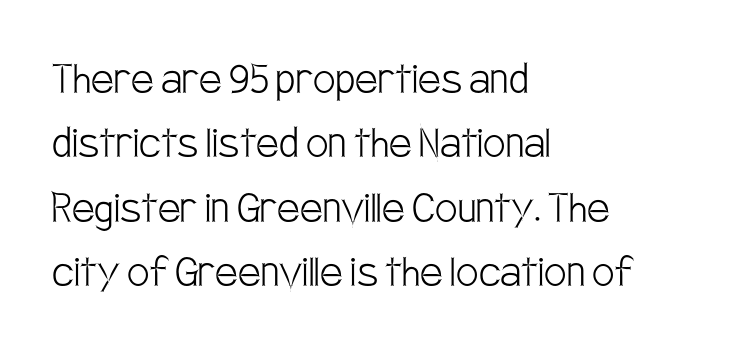
The image shows 50 px light, condensed sans-serif type, upright; set left-aligned, normal line spacing (1.29x), normal letter spacing, not underlined; low stroke contrast and a large x-height.
